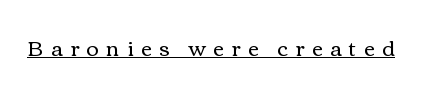
The image shows 21 px text type, upright; set unusually wide letter spacing (+0.36 em), underlined.
